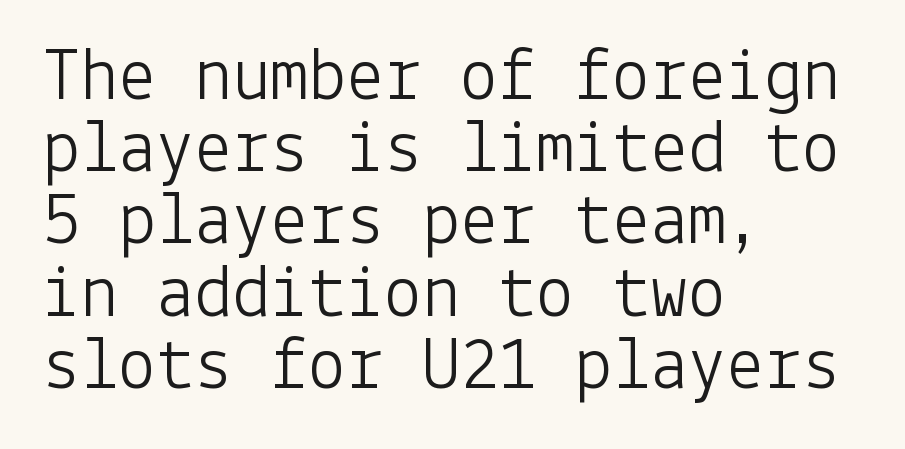
The image shows 76 px light sans-serif type, upright; set left-aligned, tight line spacing (0.95x), normal letter spacing, not underlined; low stroke contrast and a medium x-height.
